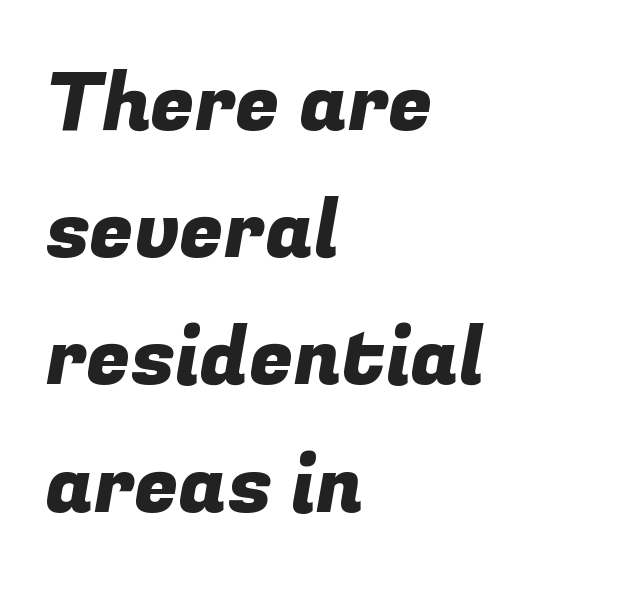
{"serif": "no", "width": "normal", "stroke_contrast": "low", "x_height": "medium", "monospaced": "no", "underline": "no", "align": "left", "line_spacing": "normal", "line_spacing_ratio": 1.59, "letter_spacing": "normal", "letter_spacing_em": 0.0, "glyph_px": 80}
